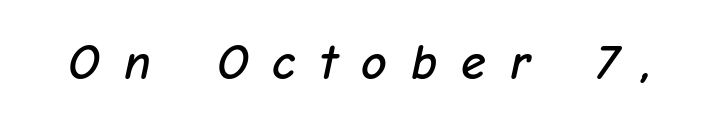
Honestly, there is no underline to notice here at all. It's the slanting kind of type. You could not count columns in this text — the font is proportionally spaced. Look at the tracking — it's clearly loosened, letters drifting apart.
